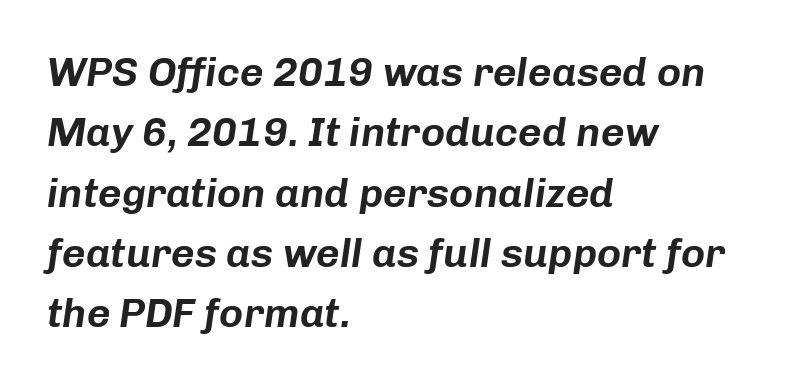
{"italic": "yes", "lean": "right", "slant_degrees": 8, "width": "normal", "stroke_contrast": "low", "x_height": "medium", "monospaced": "no", "underline": "no", "align": "left", "line_spacing": "normal", "line_spacing_ratio": 1.47, "letter_spacing": "normal", "letter_spacing_em": 0.0, "glyph_px": 41}
